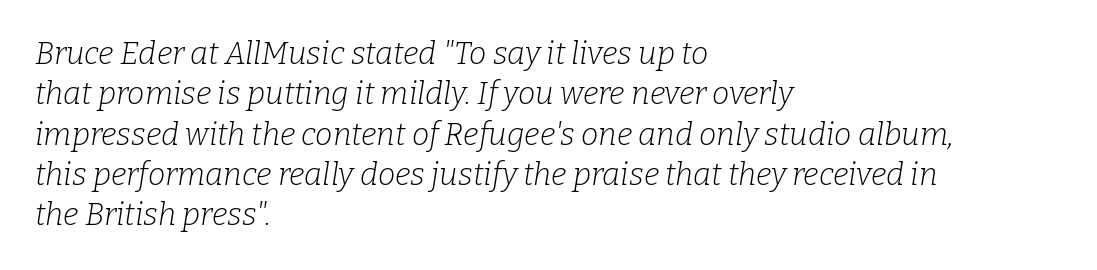
Q: Is the text bold? A: No.
Q: Is the text italic (slanted)? A: Yes, it leans right by about 9 degrees.
Q: Is the typeface a serif or a sans-serif typeface? A: Serif.
Q: Is the text underlined? A: No.
Q: How is the paragraph aligned? A: Left-aligned.
Q: Is the spacing between letters normal or unusually wide? A: Normal.
Q: Is the spacing between lines tight, normal or loose? A: Normal.
Q: Width (condensed, normal, or wide)? A: Normal.
Q: Stroke contrast? A: Low.
Q: x-height? A: Medium.
Q: Monospaced? A: No.
